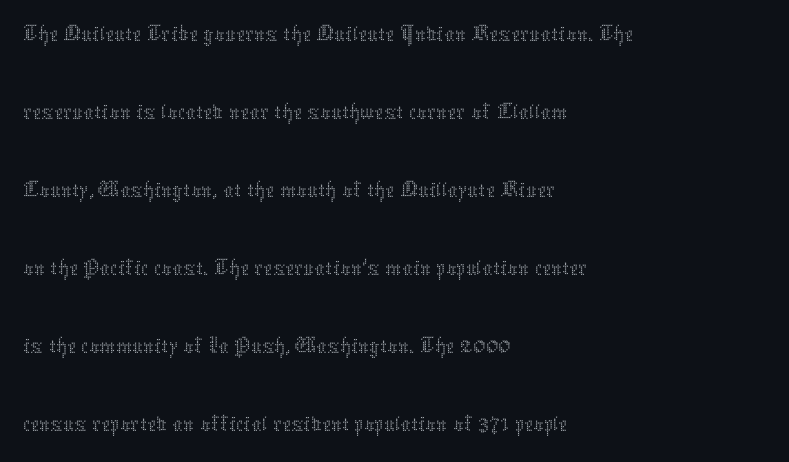
{"italic": "no", "bold": "no", "weight": "thin", "width": "normal", "stroke_contrast": "medium", "x_height": "medium", "monospaced": "no", "underline": "no", "align": "left", "line_spacing": "normal", "line_spacing_ratio": 1.53, "letter_spacing": "normal", "letter_spacing_em": 0.0, "glyph_px": 51}
